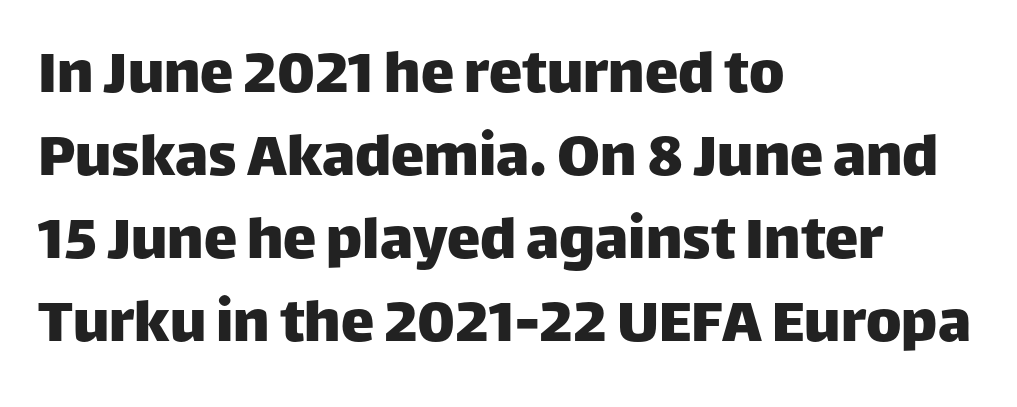
The image shows 67 px sans-serif type, upright; set left-aligned, line spacing 1.24x, normal letter spacing, not underlined; low stroke contrast and a large x-height.
